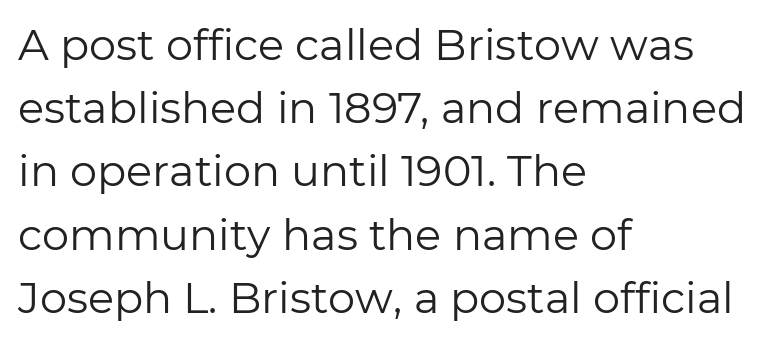
Q: Is the text bold? A: No.
Q: Is the text italic (slanted)? A: No, it is upright.
Q: Is the typeface a serif or a sans-serif typeface? A: Sans-serif.
Q: Is the text underlined? A: No.
Q: How is the paragraph aligned? A: Left-aligned.
Q: Is the spacing between letters normal or unusually wide? A: Normal.
Q: Is the spacing between lines tight, normal or loose? A: Normal.
Q: Width (condensed, normal, or wide)? A: Normal.
Q: Stroke contrast? A: Low.
Q: x-height? A: Medium.
Q: Monospaced? A: No.
